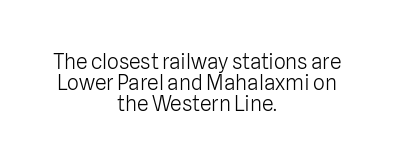
Q: Is the text bold? A: No.
Q: Is the text italic (slanted)? A: No, it is upright.
Q: Is the text underlined? A: No.
Q: How is the paragraph aligned? A: Centered.
Q: Is the spacing between letters normal or unusually wide? A: Normal.
Q: Is the spacing between lines tight, normal or loose? A: Tight.
